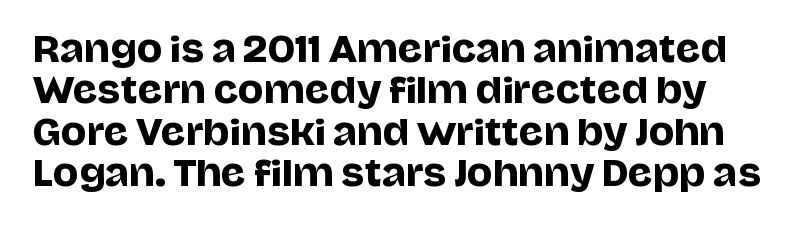
Q: Is the text italic (slanted)? A: No, it is upright.
Q: Is the typeface a serif or a sans-serif typeface? A: Sans-serif.
Q: Is the text underlined? A: No.
Q: Is the spacing between letters normal or unusually wide? A: Normal.
Q: Width (condensed, normal, or wide)? A: Normal.
Q: Stroke contrast? A: Low.
Q: x-height? A: Large.
Q: Monospaced? A: No.
